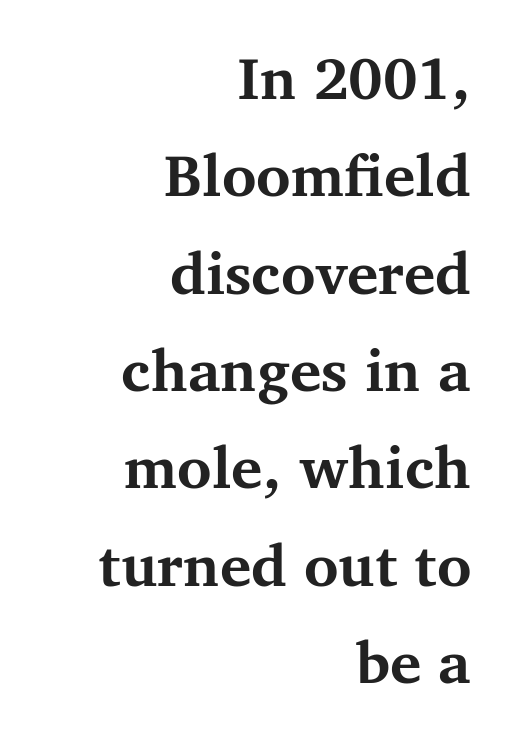
The image shows 59 px bold serif type, upright; set right-aligned, normal line spacing (1.65x), normal letter spacing, not underlined; medium stroke contrast and a medium x-height.
